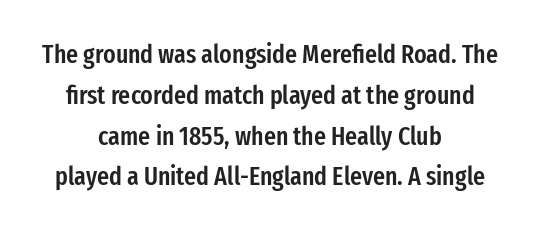
The image shows 26 px text type, upright; set centered, normal line spacing (1.57x), normal letter spacing, not underlined.
